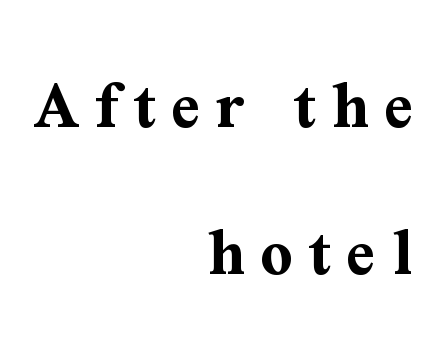
Q: Is the text bold? A: Yes.
Q: Is the text italic (slanted)? A: No, it is upright.
Q: Is the typeface a serif or a sans-serif typeface? A: Serif.
Q: Is the text underlined? A: No.
Q: How is the paragraph aligned? A: Right-aligned.
Q: Is the spacing between letters normal or unusually wide? A: Unusually wide.
Q: Is the spacing between lines tight, normal or loose? A: Loose.
Q: Width (condensed, normal, or wide)? A: Normal.
Q: Stroke contrast? A: Medium.
Q: x-height? A: Medium.
Q: Monospaced? A: No.
